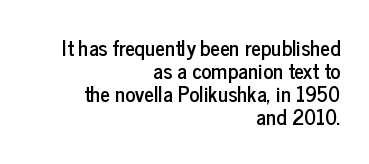
The image shows 21 px text type, upright; set right-aligned, tight line spacing (1.1x), normal letter spacing, not underlined.
